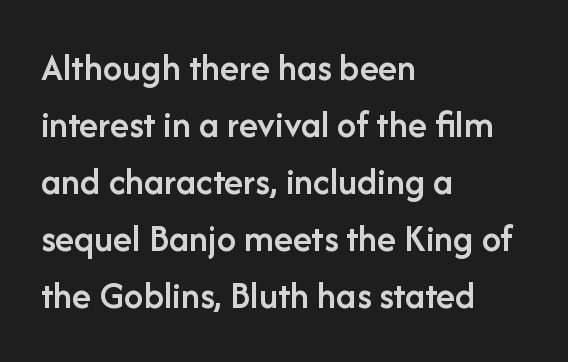
{"serif": "no", "italic": "no", "bold": "semi", "weight": "semibold", "width": "normal", "stroke_contrast": "low", "x_height": "medium", "monospaced": "no", "underline": "no", "align": "left", "line_spacing": "normal", "line_spacing_ratio": 1.46, "letter_spacing": "normal", "letter_spacing_em": 0.0, "glyph_px": 39}
